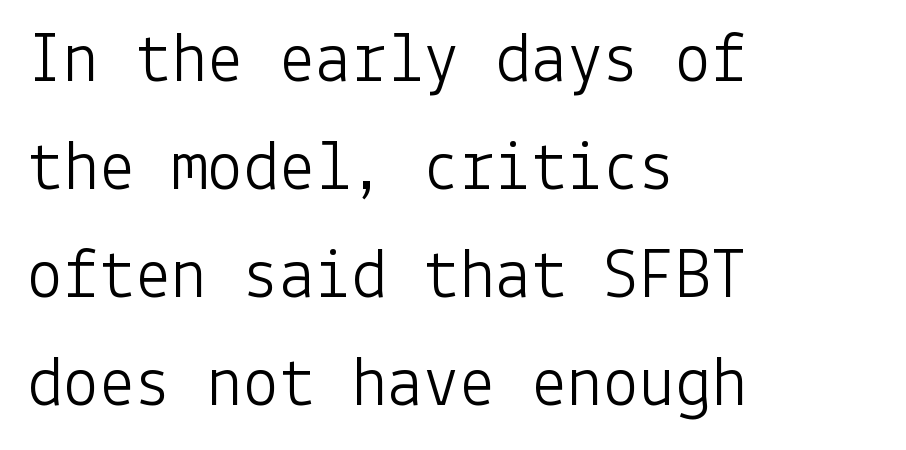
Type style note: lacks serifs. Alignment: flush left. This rendering leaves character spacing at its baseline value. Nobody drew a line under any word here. Successive baselines arrive at the customary interval. Do the letters lean? They stand straight.
